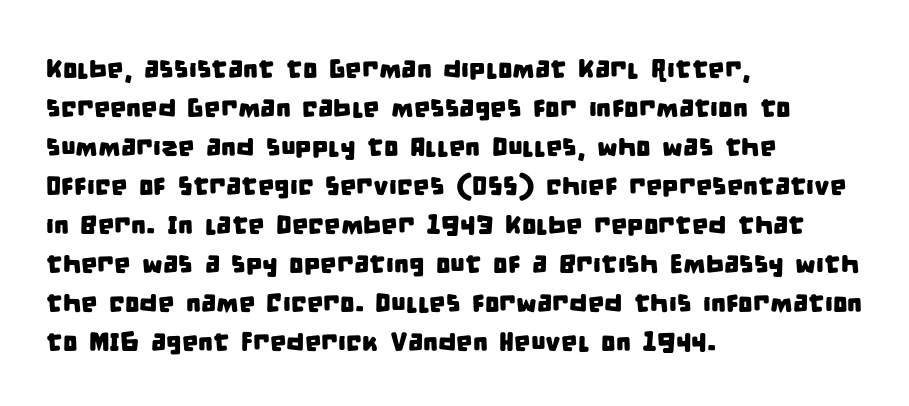
The image shows 26 px text type; set left-aligned, normal line spacing (1.5x), normal letter spacing, not underlined.
